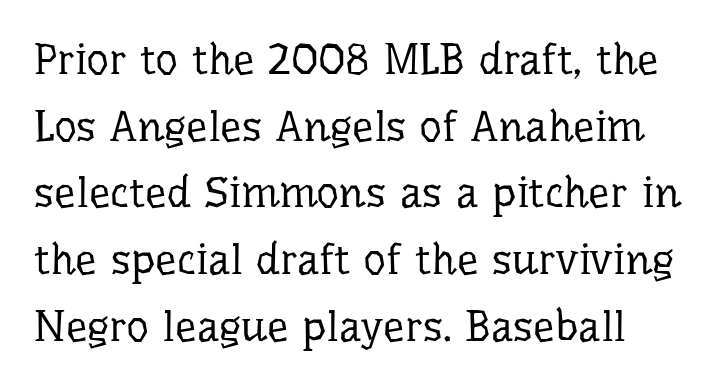
{"serif": "yes", "italic": "no", "bold": "no", "weight": "regular", "width": "normal", "stroke_contrast": "low", "x_height": "medium", "monospaced": "no", "underline": "no", "line_spacing": "normal", "line_spacing_ratio": 1.55, "letter_spacing": "normal", "letter_spacing_em": 0.0, "glyph_px": 43}
